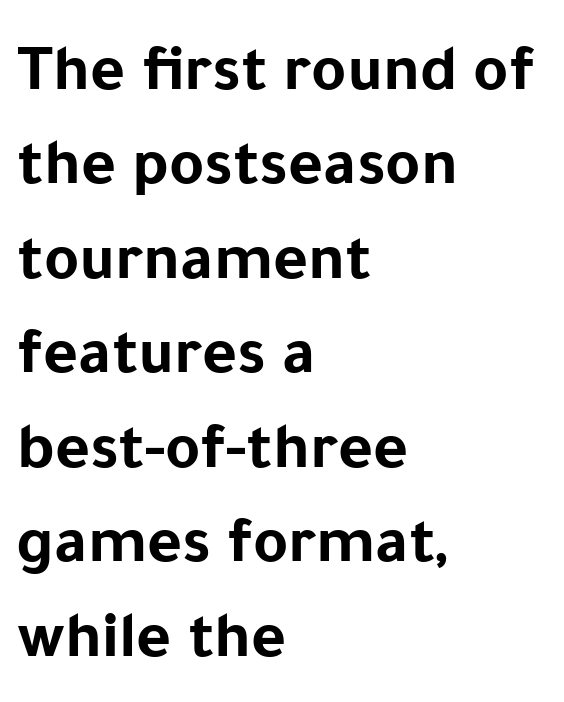
{"serif": "no", "italic": "no", "bold": "yes", "weight": "bold", "width": "normal", "stroke_contrast": "low", "x_height": "medium", "monospaced": "no", "underline": "no", "align": "left", "line_spacing": "normal", "line_spacing_ratio": 1.41, "letter_spacing": "normal", "letter_spacing_em": 0.0, "glyph_px": 67}
